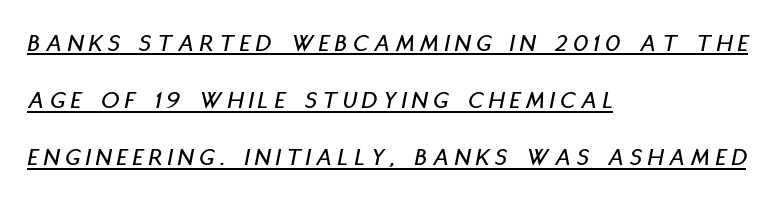
{"italic": "yes", "lean": "right", "slant_degrees": 11, "underline": "yes", "align": "left", "line_spacing": "loose", "line_spacing_ratio": 2.29, "letter_spacing": "wide", "letter_spacing_em": 0.24, "glyph_px": 25}
